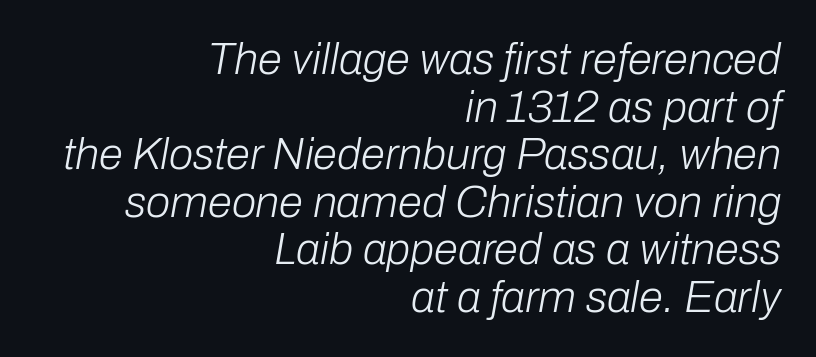
{"italic": "yes", "lean": "right", "slant_degrees": 10, "bold": "no", "weight": "light", "width": "normal", "stroke_contrast": "low", "x_height": "medium", "monospaced": "no", "underline": "no", "align": "right", "line_spacing": "tight", "line_spacing_ratio": 1.08, "letter_spacing": "normal", "letter_spacing_em": 0.0, "glyph_px": 44}
